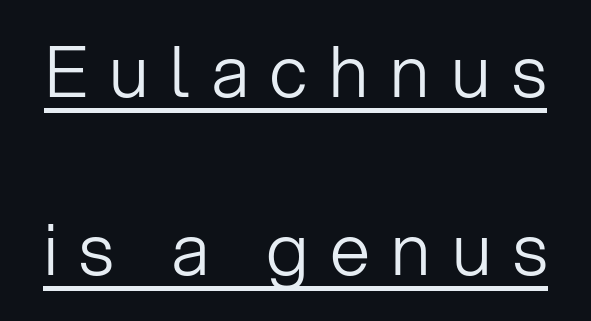
The image shows 72 px light sans-serif type, upright; set loose line spacing (2.47x), unusually wide letter spacing (+0.3 em), underlined; low stroke contrast and a medium x-height.
